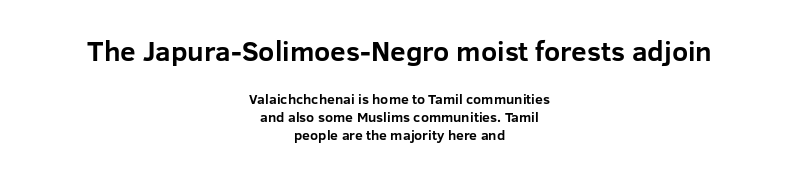
The image shows 28 px bold sans-serif type, upright; set centered, normal line spacing (1.27x), normal letter spacing, not underlined; the first (top) block is 2.0x larger; low stroke contrast and a medium x-height.
